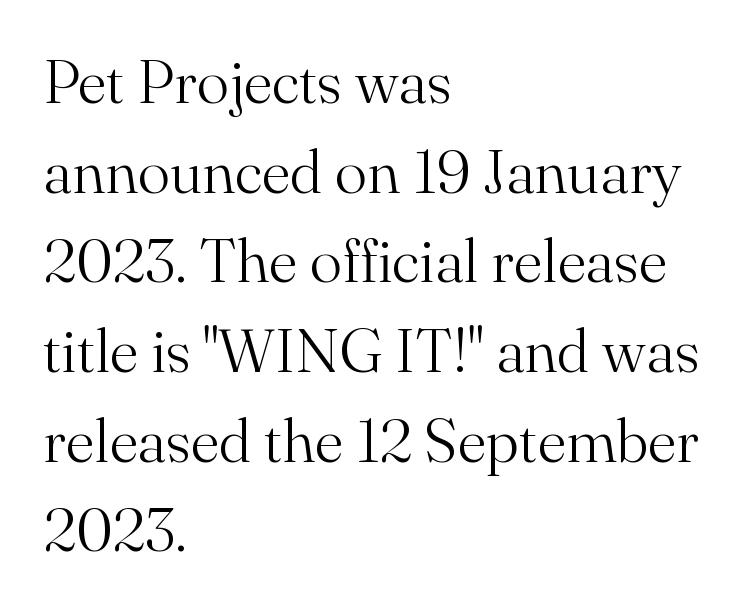
{"serif": "yes", "italic": "no", "bold": "no", "weight": "light", "width": "normal", "stroke_contrast": "medium", "x_height": "small", "monospaced": "no", "underline": "no", "align": "left", "line_spacing": "normal", "line_spacing_ratio": 1.47, "letter_spacing": "normal", "letter_spacing_em": 0.0, "glyph_px": 61}
